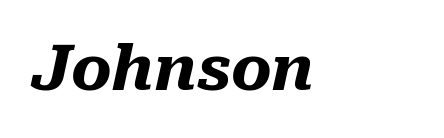
{"italic": "yes", "lean": "right", "slant_degrees": 10, "bold": "yes", "weight": "heavy", "width": "normal", "stroke_contrast": "medium", "x_height": "medium", "monospaced": "no", "underline": "no", "align": "left", "letter_spacing": "normal", "letter_spacing_em": 0.0, "glyph_px": 62}
